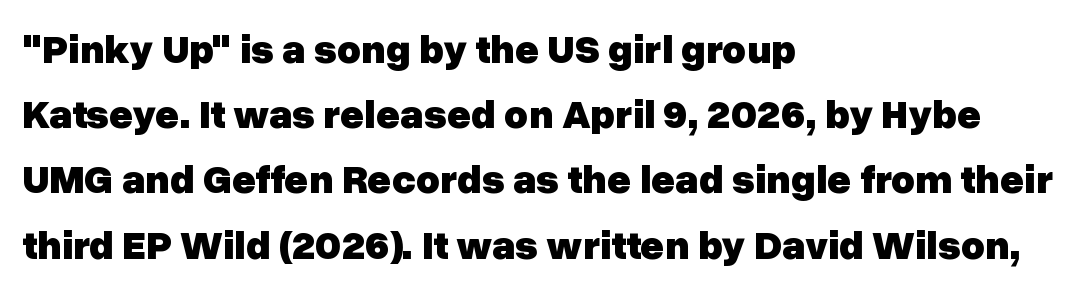
The compositor pushed each line to the left boundary. Plain, unruled lines of type. Style check: upright. Leading matches the norm, producing a regular column.
